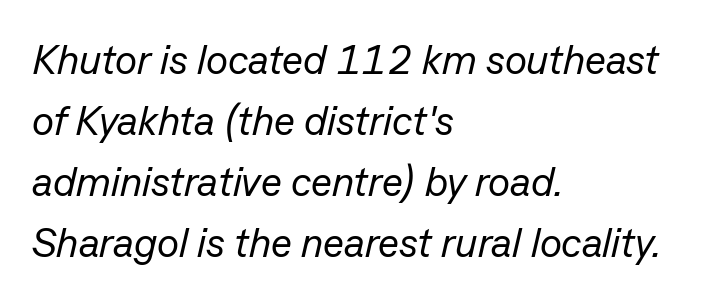
The passage shown stacks its lines at a standard gap. The passage shown is not bold in any degree. What stands out about the letter spacing? Nothing — it is the standard amount. There's an unmistakable incline to the writing here. Descenders are the only things crossing below the line. The text block is weighted toward the left margin, trailing off unevenly rightward.
